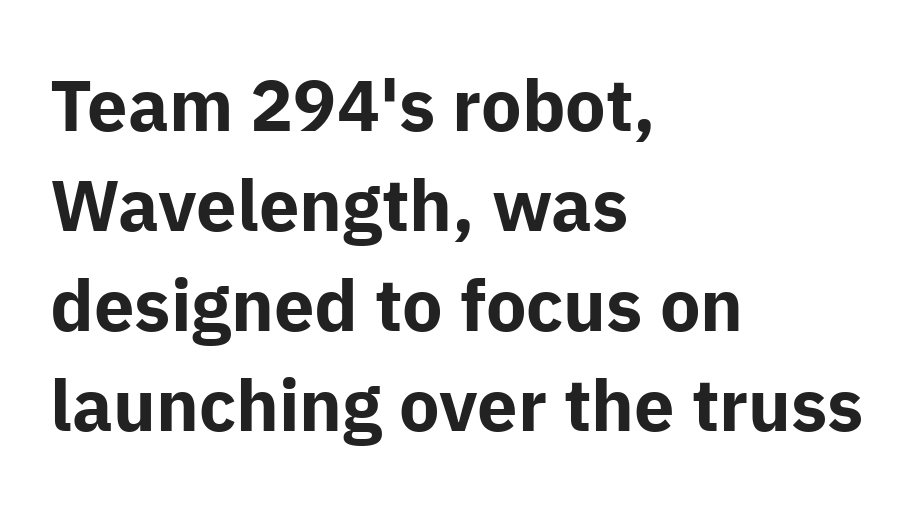
The image shows 72 px bold sans-serif type, upright; set left-aligned, normal line spacing (1.39x), normal letter spacing, not underlined; low stroke contrast and a medium x-height.
